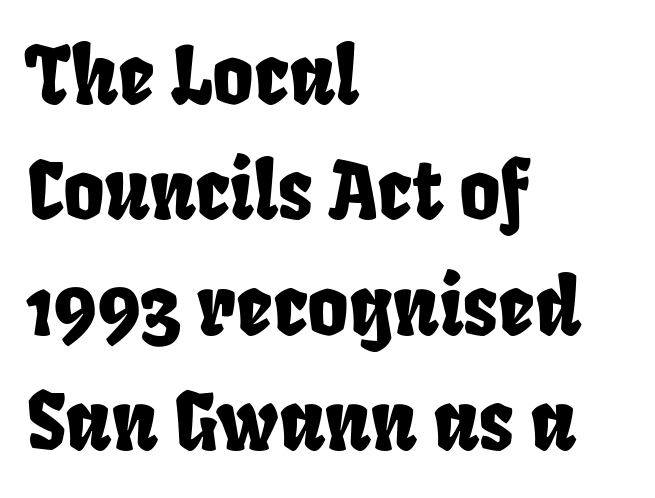
The letters sit at their default tracking, neither squeezed nor spread. Each line starts at the same left margin while the right side varies. A typesetter would call this proportional, since set widths differ per character. This rendering features lettering with no underline.
